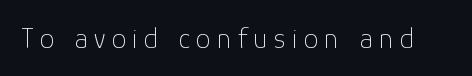
The image shows 29 px thin sans-serif type, upright; set unusually wide letter spacing (+0.22 em), not underlined; low stroke contrast and a medium x-height.
